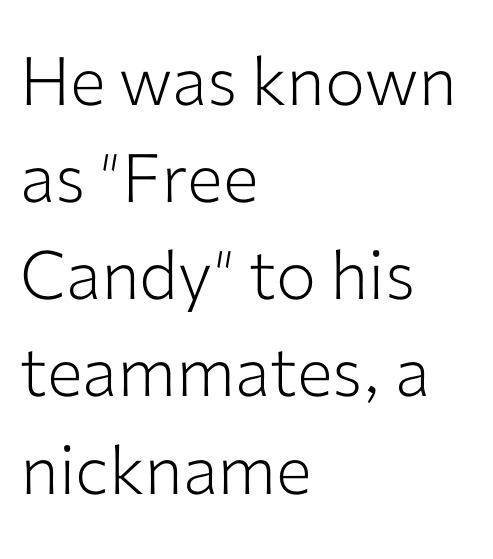
{"serif": "no", "italic": "no", "bold": "no", "weight": "light", "width": "normal", "stroke_contrast": "low", "x_height": "medium", "monospaced": "no", "underline": "no", "align": "left", "line_spacing": "normal", "line_spacing_ratio": 1.45, "letter_spacing": "normal", "letter_spacing_em": 0.0, "glyph_px": 67}
